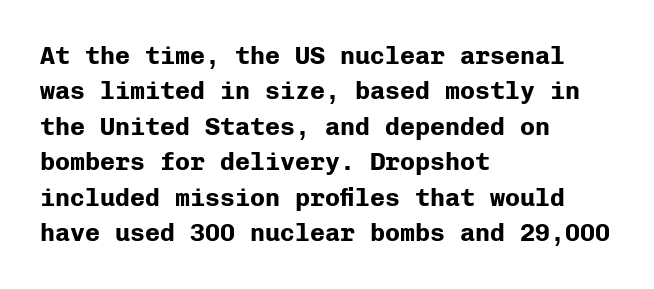
Q: Is the text bold? A: Yes.
Q: Is the text italic (slanted)? A: No, it is upright.
Q: Is the text underlined? A: No.
Q: How is the paragraph aligned? A: Left-aligned.
Q: Is the spacing between letters normal or unusually wide? A: Normal.
Q: Is the spacing between lines tight, normal or loose? A: Normal.
